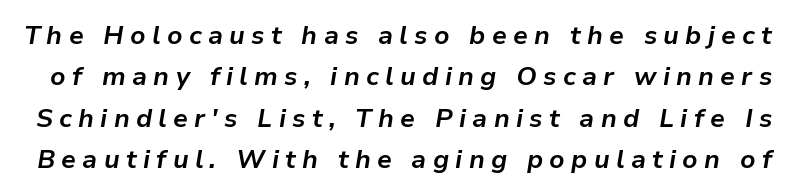
A dark, heavy texture on the line: the type is bold. The rendering inserts visible extra space after every character. Quick note: italic. The line-height multiplier appears to be the usual default. Quick note: underline off.
